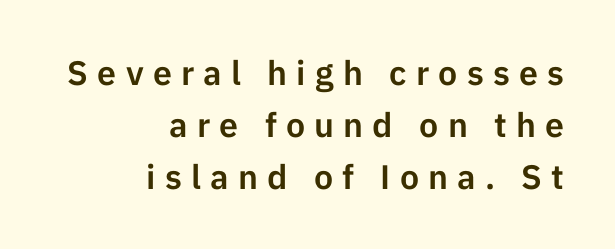
The image shows 34 px sans-serif type, upright; set right-aligned, normal line spacing (1.53x), unusually wide letter spacing (+0.27 em), not underlined; low stroke contrast and a medium x-height.
